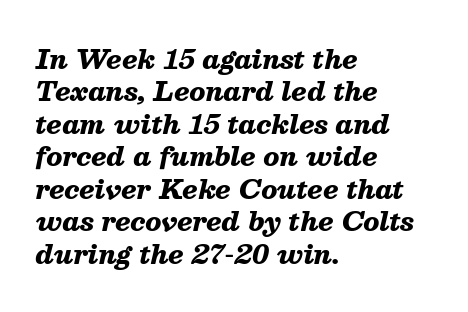
Q: Is the text bold? A: Yes.
Q: Is the text italic (slanted)? A: Yes, it leans right by about 13 degrees.
Q: Is the text underlined? A: No.
Q: How is the paragraph aligned? A: Left-aligned.
Q: Is the spacing between letters normal or unusually wide? A: Normal.
Q: Is the spacing between lines tight, normal or loose? A: Normal.
